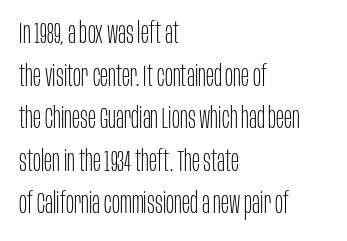
A normal amount of white space separates one row of letters from the next. Each letter keeps its own natural width here, so spacing adapts to shape. The face used here is rendered with its standard letterfit. The lines in this sample share a left origin and differ only in where they stop.
